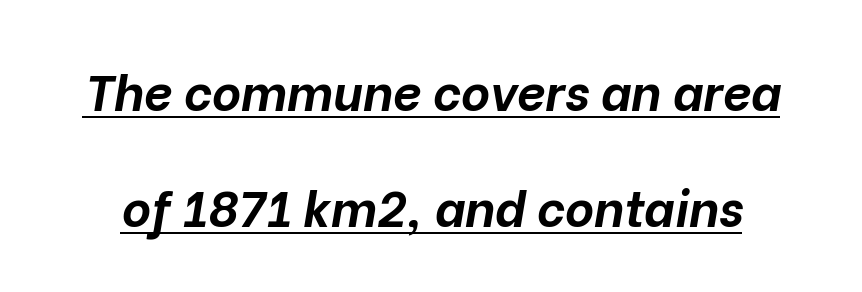
A typesetter would call this proportional, since set widths differ per character. Designer's note — italics engaged. Heft: maximum for text — a bold. Line spacing here is loose.
